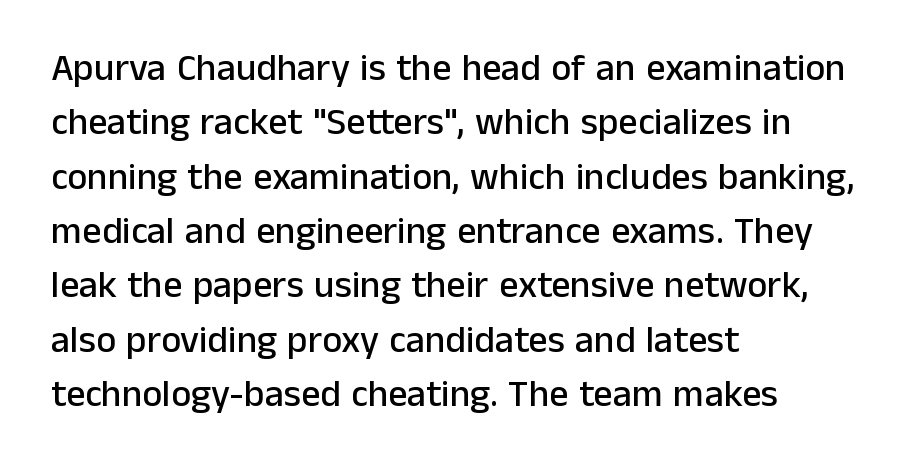
The image shows 38 px sans-serif type, upright; set left-aligned, normal line spacing (1.43x), normal letter spacing, not underlined; low stroke contrast and a medium x-height.
